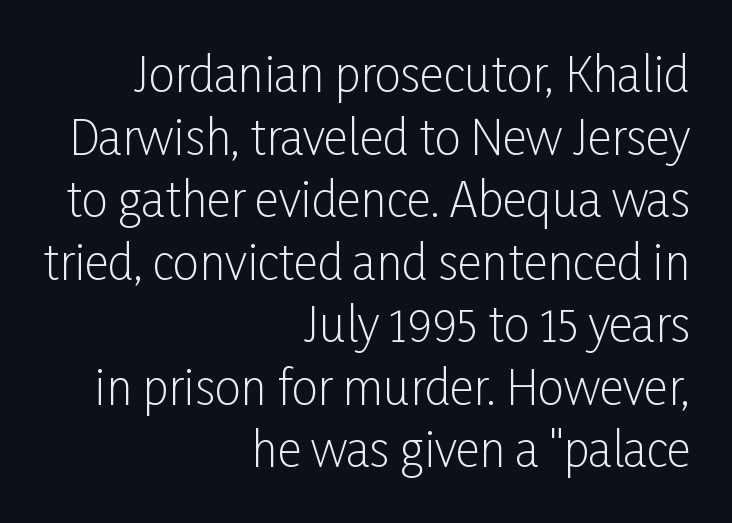
Interline gaps are of average width in this sample. The baseline area is clear. Visually the block forms a straight wall on the right and a jagged coastline on the left. Every character sits straight up, as roman type does.
